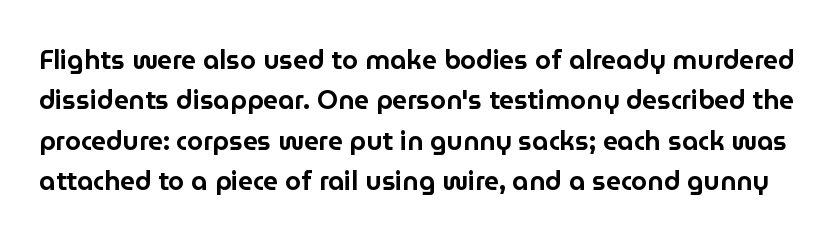
Q: Is the text italic (slanted)? A: No, it is upright.
Q: Is the text underlined? A: No.
Q: Is the spacing between letters normal or unusually wide? A: Normal.
Q: Is the spacing between lines tight, normal or loose? A: Normal.
